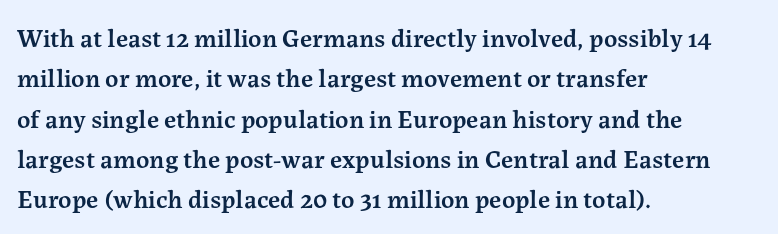
Posture: vertical. No word sits above an underline. Its strokes are somewhat broadened, the hallmark of semibold type. How are the letters spaced? Ordinarily, with no added tracking.
